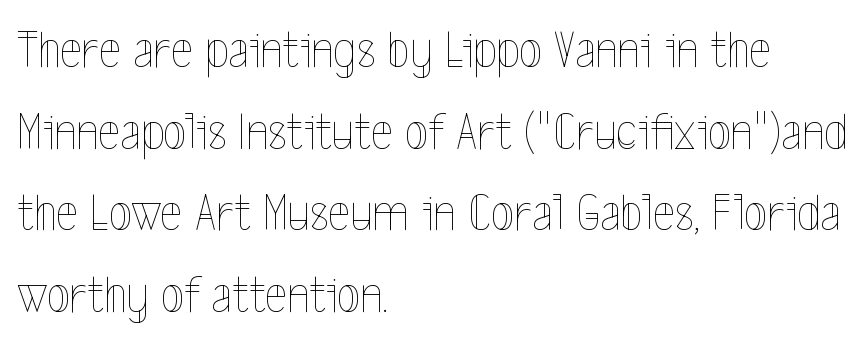
The image shows 53 px thin, condensed type, upright; set left-aligned, normal line spacing (1.54x), normal letter spacing, not underlined; a medium x-height.
